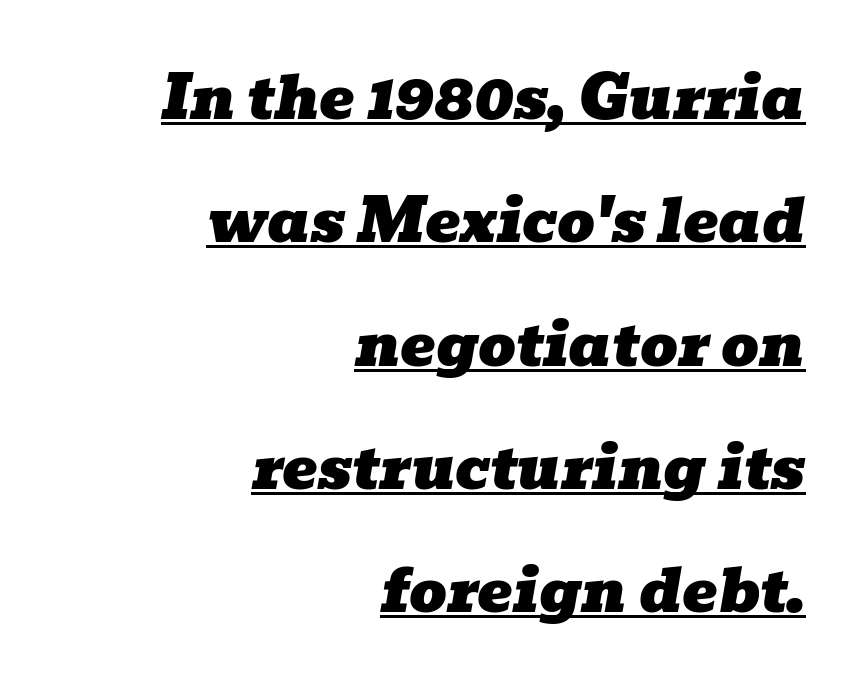
Each line of the rendering has a horizontal stroke beneath the glyphs. Horizontal alignment here is rightward, an uncommon choice for prose. The designer dialed line spacing up above the default. Here the designer chose a conventional face with non-uniform glyph widths.
